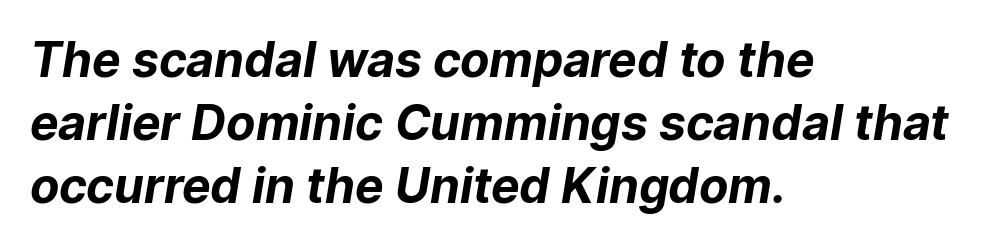
{"serif": "no", "bold": "yes", "weight": "bold", "width": "normal", "stroke_contrast": "low", "x_height": "medium", "monospaced": "no", "underline": "no", "align": "left", "line_spacing": "normal", "line_spacing_ratio": 1.31, "letter_spacing": "normal", "letter_spacing_em": 0.0, "glyph_px": 48}
